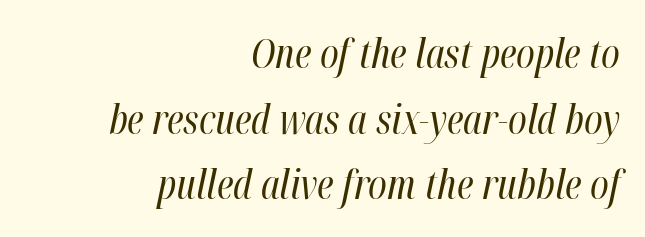
These lines are rendered in a variable-pitch font. Evenly set lines give the paragraph a standard silhouette. A typesetter would mark this as italic. Is the type heavy? It reads as light-to-regular instead. Casual observation: everything's shoved over to the right.
